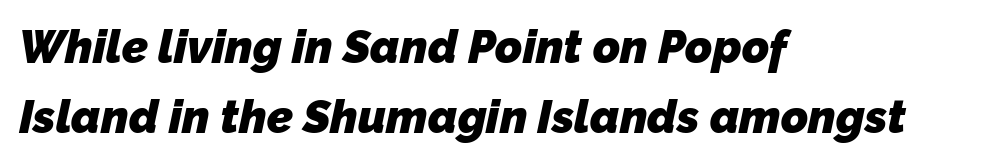
The image shows 46 px heavy sans-serif type; set left-aligned, normal line spacing (1.53x), normal letter spacing, not underlined; low stroke contrast and a medium x-height.
